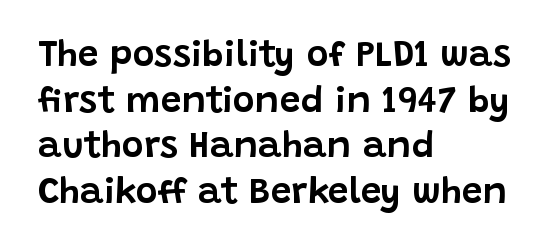
The image shows 37 px sans-serif type, upright; set left-aligned, line spacing 1.23x, normal letter spacing, not underlined; low stroke contrast and a large x-height.
